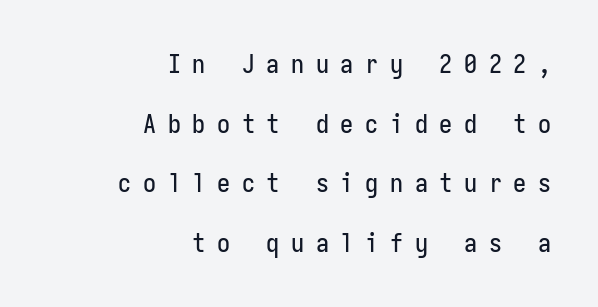
Q: Is the text italic (slanted)? A: No, it is upright.
Q: Is the text underlined? A: No.
Q: How is the paragraph aligned? A: Right-aligned.
Q: Is the spacing between letters normal or unusually wide? A: Unusually wide.
Q: Is the spacing between lines tight, normal or loose? A: Loose.
